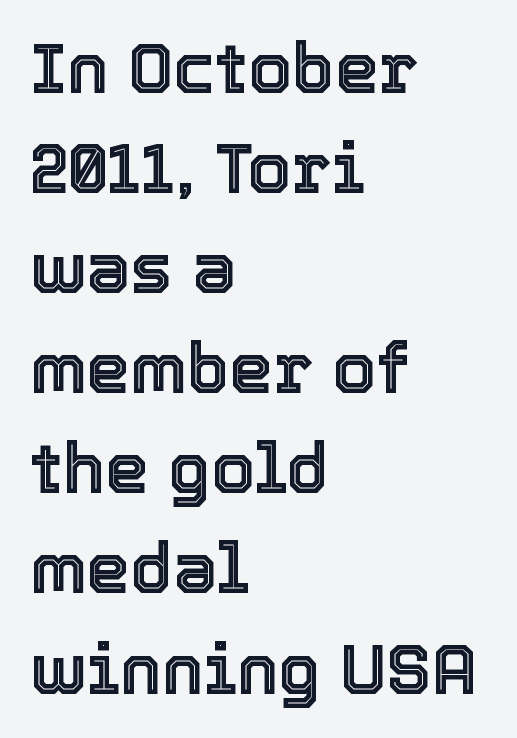
Q: Is the text italic (slanted)? A: No, it is upright.
Q: Is the text underlined? A: No.
Q: How is the paragraph aligned? A: Left-aligned.
Q: Is the spacing between letters normal or unusually wide? A: Normal.
Q: Is the spacing between lines tight, normal or loose? A: Normal.
Q: Width (condensed, normal, or wide)? A: Normal.
Q: x-height? A: Medium.
Q: Monospaced? A: No.
